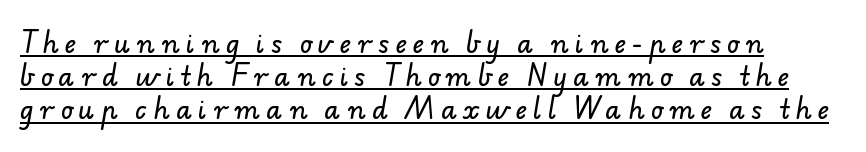
Q: Is the text underlined? A: Yes.
Q: Is the spacing between letters normal or unusually wide? A: Unusually wide.
Q: Is the spacing between lines tight, normal or loose? A: Normal.
